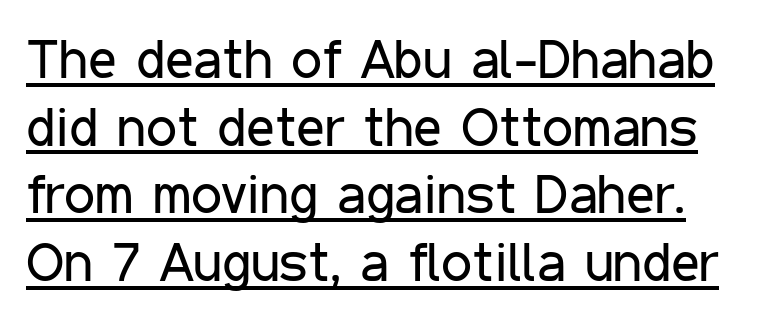
The letterforms sit at book weight or below. Check where the strokes stop: nothing finishes them off — pure sans. Quick note: not italic, upright. Inter-character spacing is left at the font's built-in metrics. Proportional: the letters do not fall into vertical columns.
